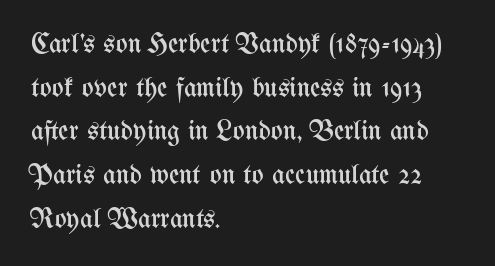
The image shows 28 px regular-weight, condensed type, upright; set left-aligned, normal line spacing (1.56x), normal letter spacing, not underlined; medium stroke contrast and a medium x-height.
